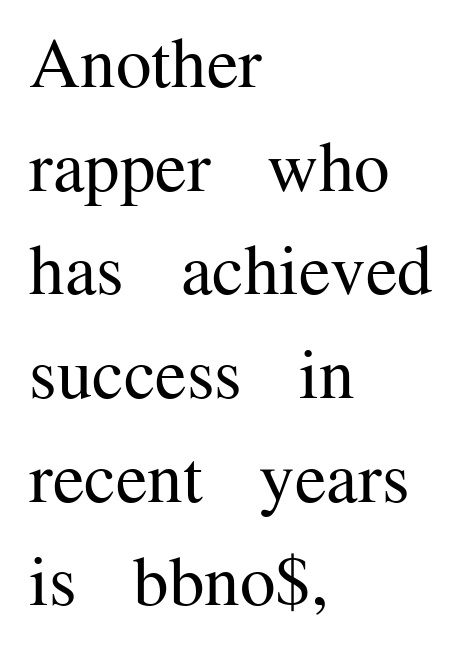
Look at the bottom of the vertical strokes: they flare into serifs here. The face looks like a standard text weight, possibly lighter. Regarding leading, the lines here are spaced in the standard way. Honestly, there is no underline to notice here at all.
